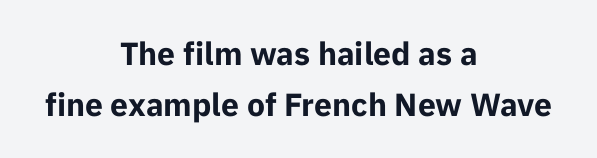
{"serif": "no", "italic": "no", "bold": "yes", "weight": "bold", "width": "normal", "stroke_contrast": "low", "x_height": "medium", "monospaced": "no", "underline": "no", "align": "center", "line_spacing": "normal", "line_spacing_ratio": 1.6, "letter_spacing": "normal", "letter_spacing_em": 0.0, "glyph_px": 32}
